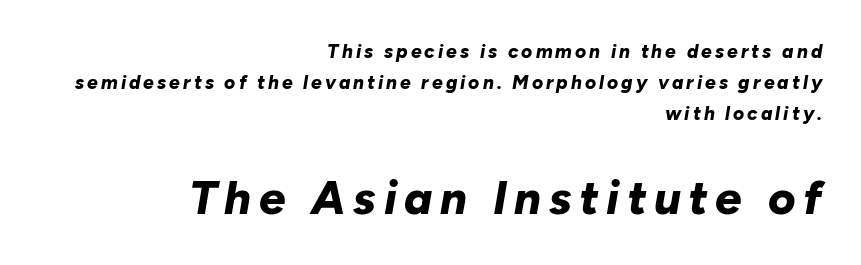
Q: Is the text bold? A: Yes.
Q: Is the text italic (slanted)? A: Yes, it leans right by about 10 degrees.
Q: Is the text underlined? A: No.
Q: How is the paragraph aligned? A: Right-aligned.
Q: Is the spacing between lines tight, normal or loose? A: Normal.
Q: Which block of text is set in a larger size, the first (top) or the second (bottom)? A: The second (bottom) one.
Q: Width (condensed, normal, or wide)? A: Normal.
Q: Stroke contrast? A: Low.
Q: x-height? A: Medium.
Q: Monospaced? A: No.
